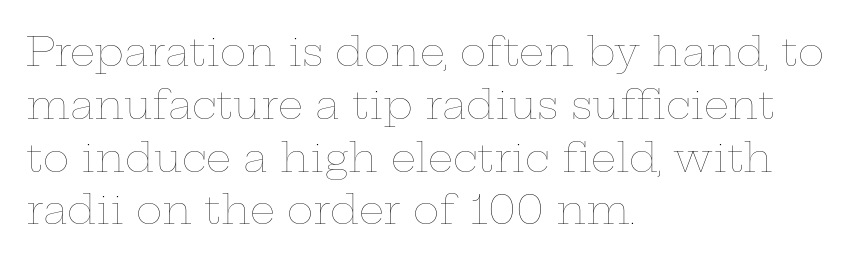
{"italic": "no", "bold": "no", "weight": "thin", "width": "wide", "stroke_contrast": "low", "x_height": "medium", "monospaced": "no", "underline": "no", "align": "left", "line_spacing": "normal", "line_spacing_ratio": 1.32, "letter_spacing": "normal", "letter_spacing_em": 0.0, "glyph_px": 40}
